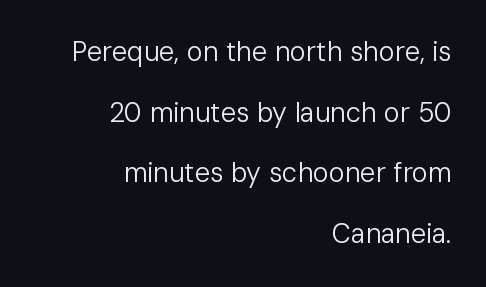
{"italic": "no", "bold": "no", "underline": "no", "align": "right", "line_spacing": "loose", "line_spacing_ratio": 2.25, "letter_spacing": "normal", "letter_spacing_em": 0.0, "glyph_px": 27}
